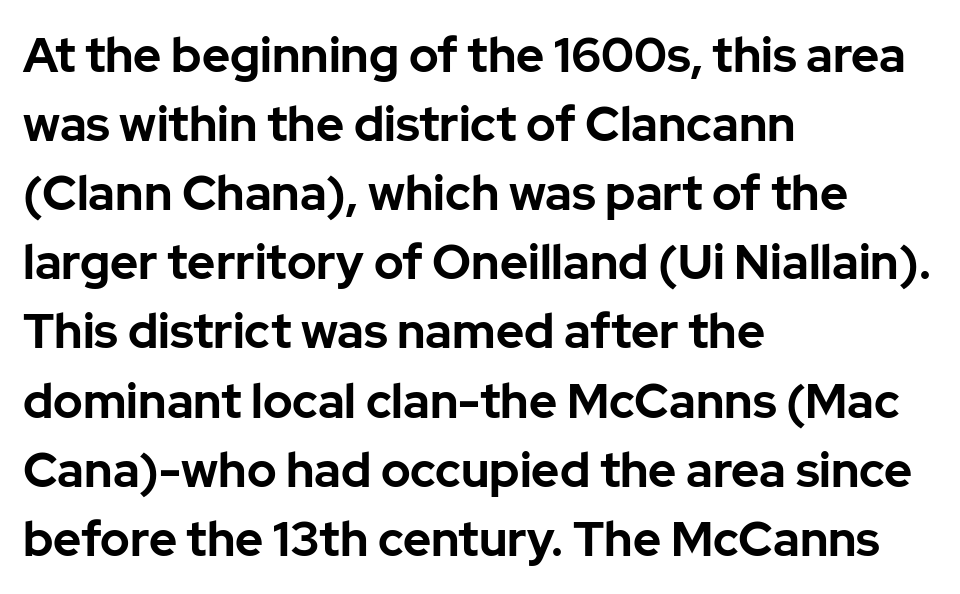
The image shows 48 px bold sans-serif type, upright; set left-aligned, normal line spacing (1.44x), normal letter spacing, not underlined; low stroke contrast and a medium x-height.
